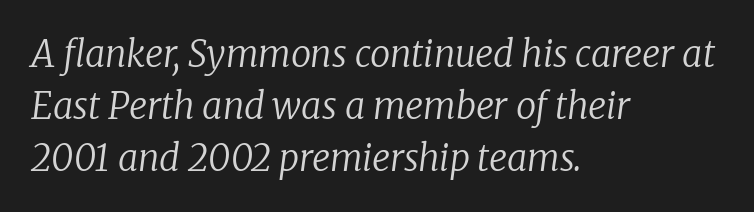
The image shows 36 px regular-weight serif type, italic (leaning right); set left-aligned, normal line spacing (1.44x), normal letter spacing, not underlined; low stroke contrast and a medium x-height.
